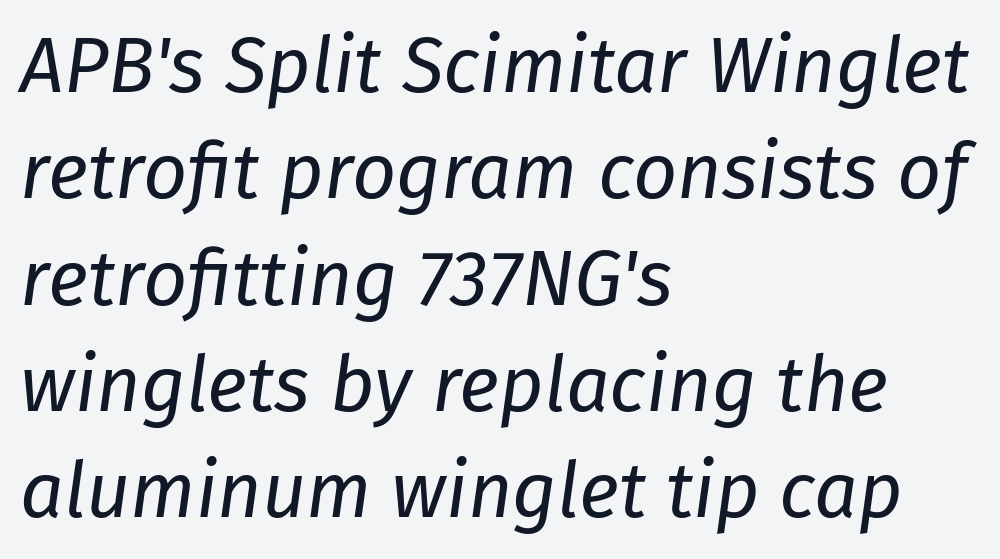
The letterforms sit shoulder to shoulder at normal distance. There's an unmistakable incline to the writing here. The face looks like a standard text weight, possibly lighter. The passage shown is typed in a proportional face where columns would drift. The string is rendered with underlining switched off.
